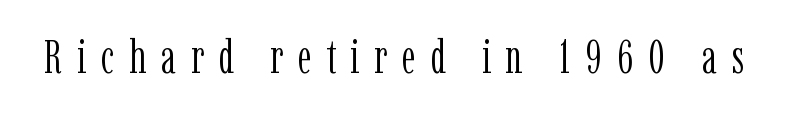
These lines are rendered in a variable-pitch font. How are the letters spaced? Widely, with obvious added tracking. This rendering features lettering with no underline. In terms of posture, this sample is upright.
